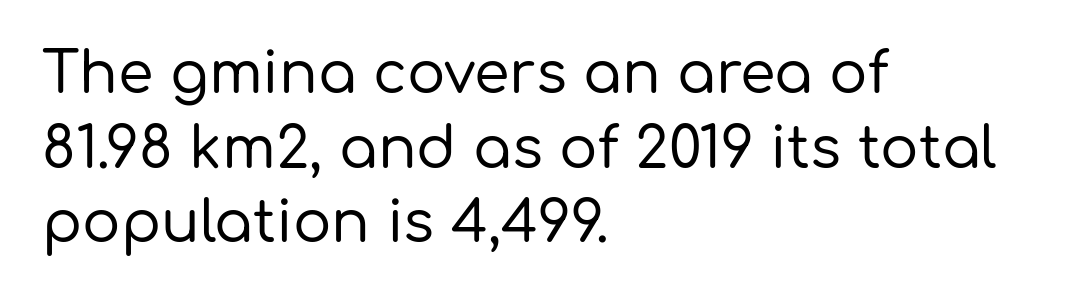
Q: Is the text italic (slanted)? A: No, it is upright.
Q: Is the typeface a serif or a sans-serif typeface? A: Sans-serif.
Q: Is the text underlined? A: No.
Q: How is the paragraph aligned? A: Left-aligned.
Q: Is the spacing between letters normal or unusually wide? A: Normal.
Q: Is the spacing between lines tight, normal or loose? A: Normal.
Q: Width (condensed, normal, or wide)? A: Normal.
Q: Stroke contrast? A: Low.
Q: x-height? A: Medium.
Q: Monospaced? A: No.
